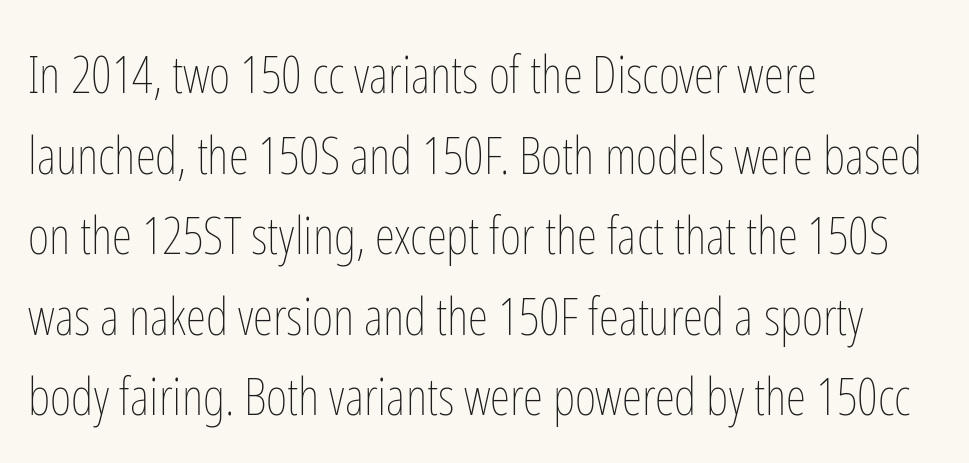
Successive baselines arrive at the customary interval. Underlining? Definitely not there. The horizontal fit of the characters is conventional and even. The lettering holds an erect, upright posture throughout. Here the designer chose a conventional face with non-uniform glyph widths. No heavy texture on the line: the type isn't bold.
